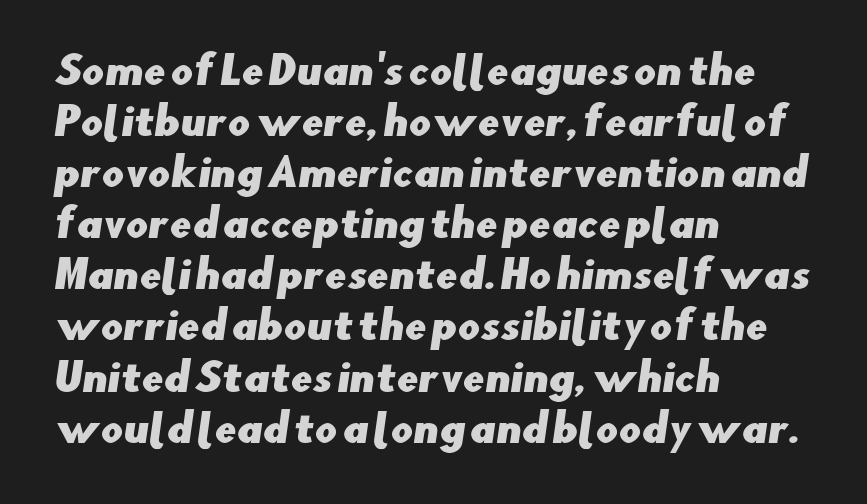
{"serif": "no", "width": "normal", "stroke_contrast": "low", "x_height": "small", "monospaced": "no", "underline": "no", "align": "left", "line_spacing": "normal", "line_spacing_ratio": 1.31, "letter_spacing": "normal", "letter_spacing_em": 0.0, "glyph_px": 39}
